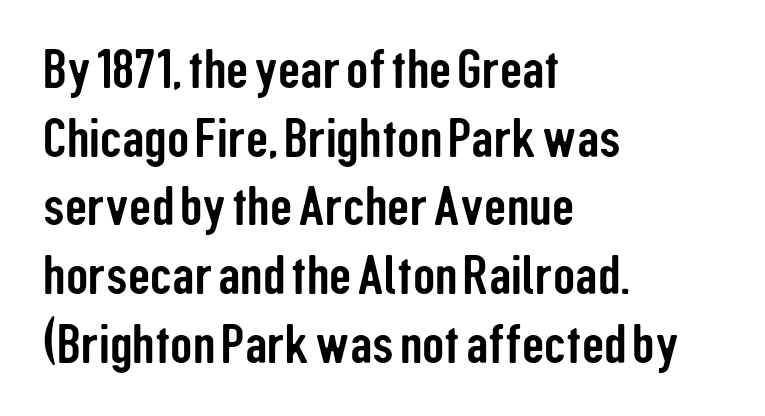
Typeset ragged right — the left edge is the straight one. Letters rest on an invisible, unmarked baseline. Caption: standard tracking, unaltered. How would I describe the line gaps? Plain and ordinary. The font's upright variant was chosen for this text.
